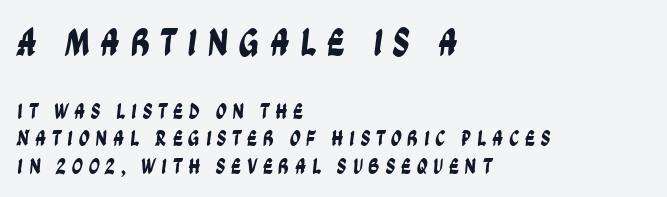
Successive baselines arrive at the customary interval. This sample uses a sans-serif face. Does extra space separate the letters? Yes, quite a lot of it. The foot of each line stays bare and open. Teacher's note: observe the even left margin — that is flush-left alignment. The letters advance in unequal steps, a hallmark of proportional type.
